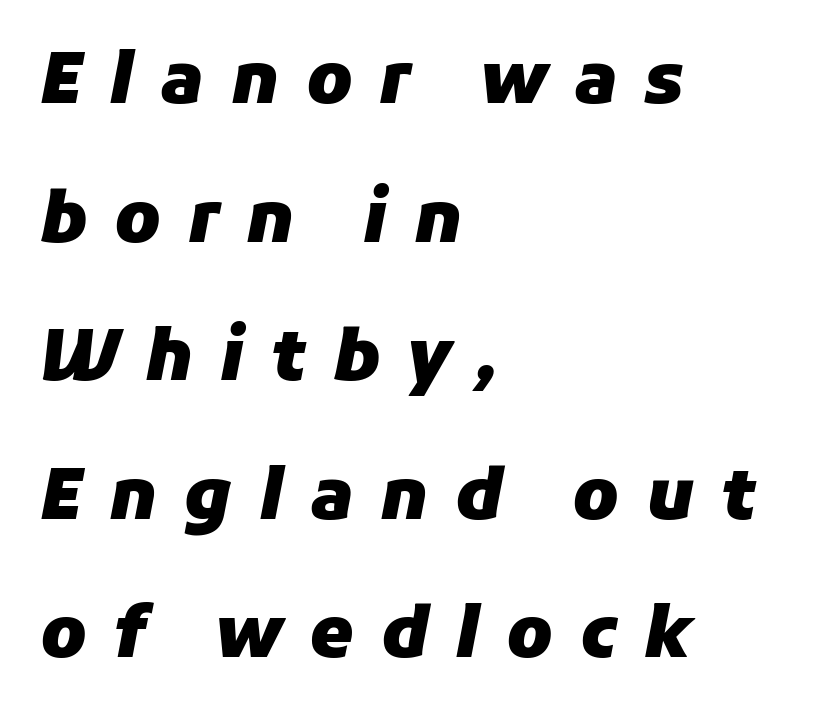
The image shows 70 px heavy type, italic (leaning right); set left-aligned, loose line spacing (1.98x), unusually wide letter spacing (+0.38 em), not underlined; low stroke contrast and a medium x-height.
